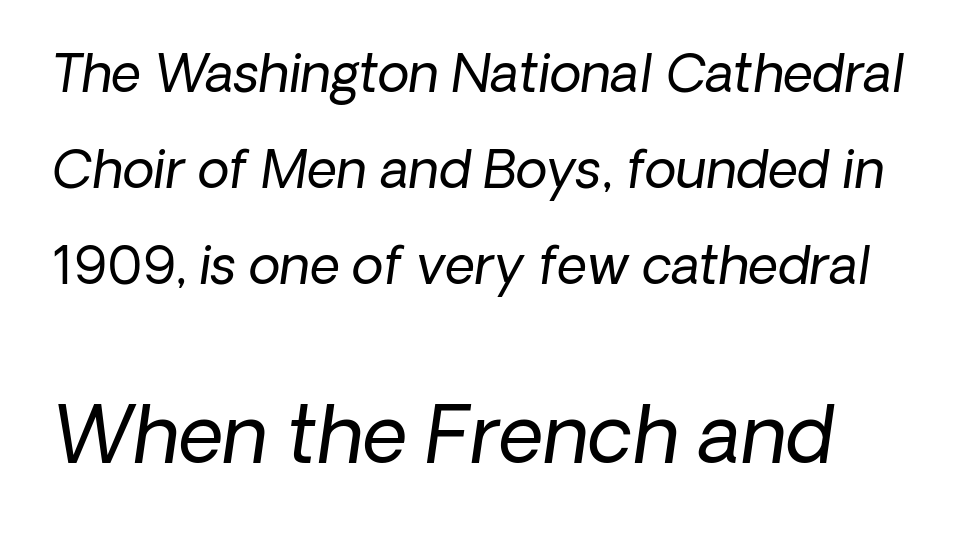
The image shows 78 px regular-weight type, italic (leaning right); set left-aligned, line spacing 1.85x, normal letter spacing, not underlined; the second (bottom) block is 1.5x larger; low stroke contrast and a medium x-height.
